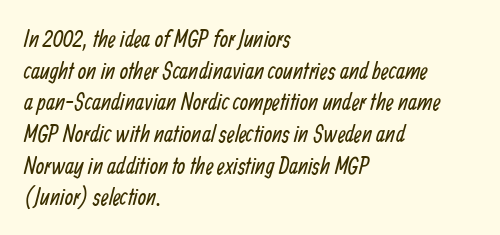
Letter spacing: default. Does the leading feel generous? No, just average. The gap between lines stays unmarked. The compositor pushed each line to the left boundary.
